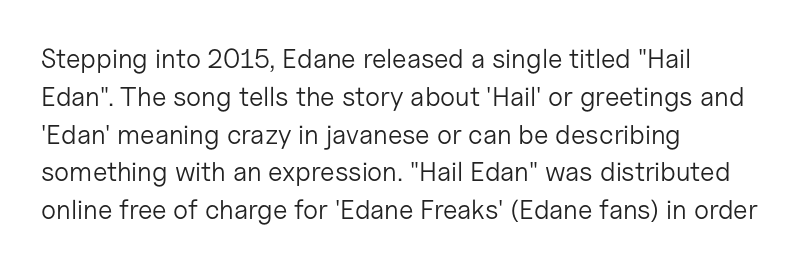
{"italic": "no", "bold": "no", "underline": "no", "align": "left", "line_spacing": "normal", "line_spacing_ratio": 1.4, "letter_spacing": "normal", "letter_spacing_em": 0.0, "glyph_px": 27}
